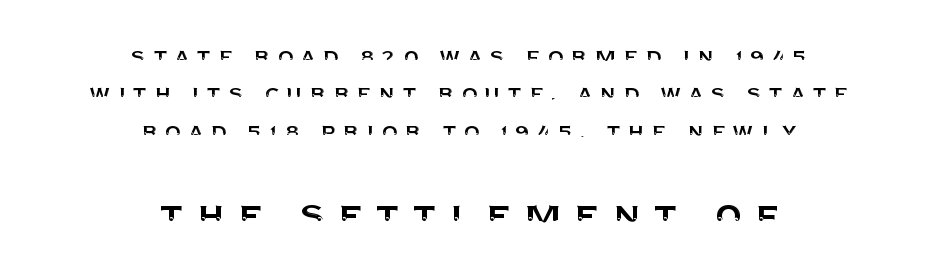
{"serif": "no", "italic": "no", "width": "normal", "stroke_contrast": "medium", "x_height": "large", "monospaced": "no", "underline": "no", "align": "center", "line_spacing": "normal", "line_spacing_ratio": 1.44, "letter_spacing": "wide", "letter_spacing_em": 0.26, "larger_block": "second", "size_ratio": 1.73, "glyph_px": 45}
